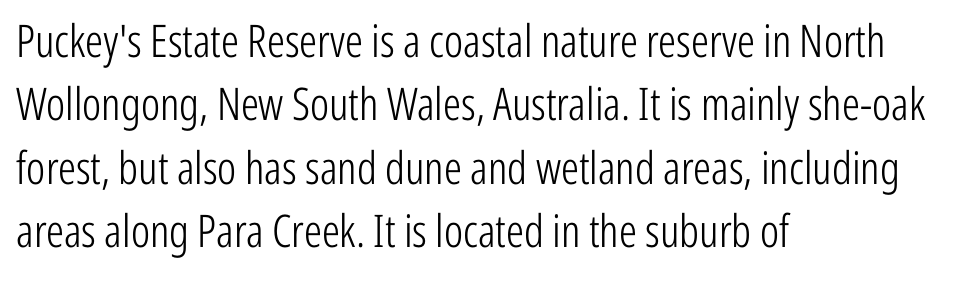
Casual observation: everything's shoved over to the left. The passage shown has conventional tracking throughout. Whoever set this chose a conventional vertical rhythm. Is this a fixed-width face? No — the glyphs have proportional, varying widths.
